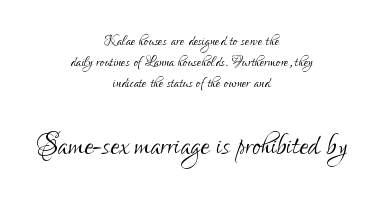
The image shows 39 px light, condensed sans-serif type; set centered, tight line spacing (1.04x), normal letter spacing, not underlined; the second (bottom) block is 1.95x larger; low stroke contrast and a small x-height.
